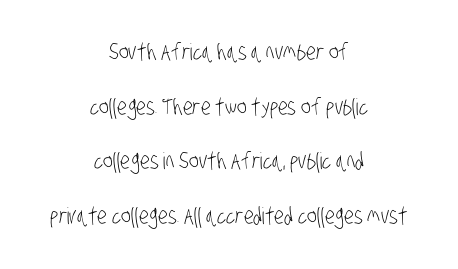
Q: Is the text bold? A: No.
Q: Is the text underlined? A: No.
Q: How is the paragraph aligned? A: Centered.
Q: Is the spacing between letters normal or unusually wide? A: Normal.
Q: Is the spacing between lines tight, normal or loose? A: Loose.
